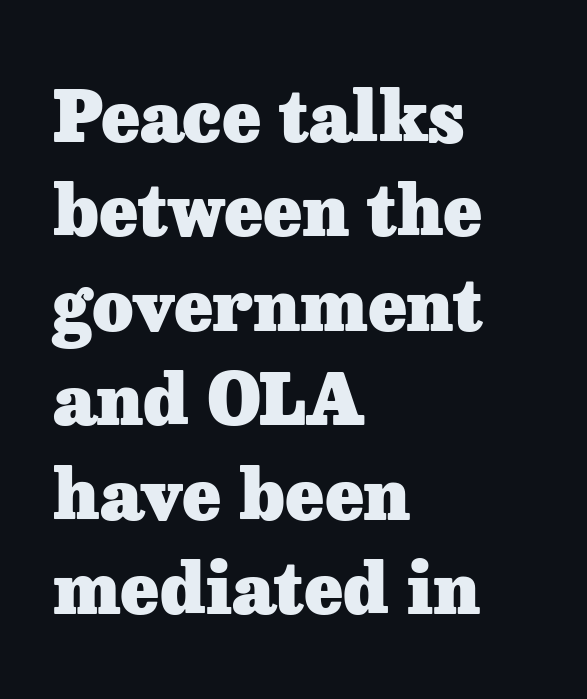
{"serif": "yes", "italic": "no", "bold": "yes", "weight": "heavy", "width": "normal", "stroke_contrast": "low", "x_height": "medium", "monospaced": "no", "underline": "no", "align": "left", "line_spacing": "normal", "line_spacing_ratio": 1.33, "letter_spacing": "normal", "letter_spacing_em": 0.0, "glyph_px": 71}
